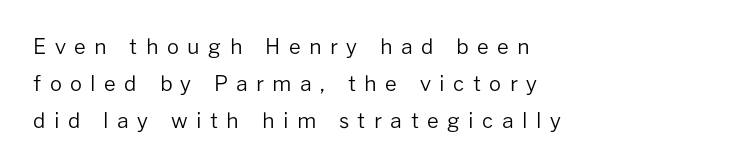
The image shows 21 px text type, upright; set left-aligned, line spacing 1.76x, unusually wide letter spacing (+0.4 em), not underlined.
